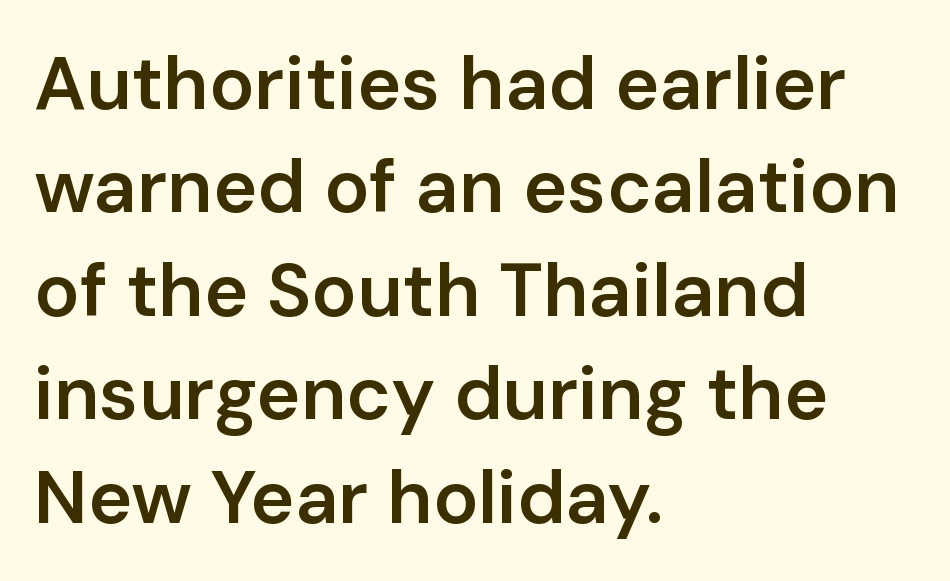
The image shows 75 px semibold sans-serif type, upright; set left-aligned, normal line spacing (1.38x), normal letter spacing, not underlined; low stroke contrast and a medium x-height.
